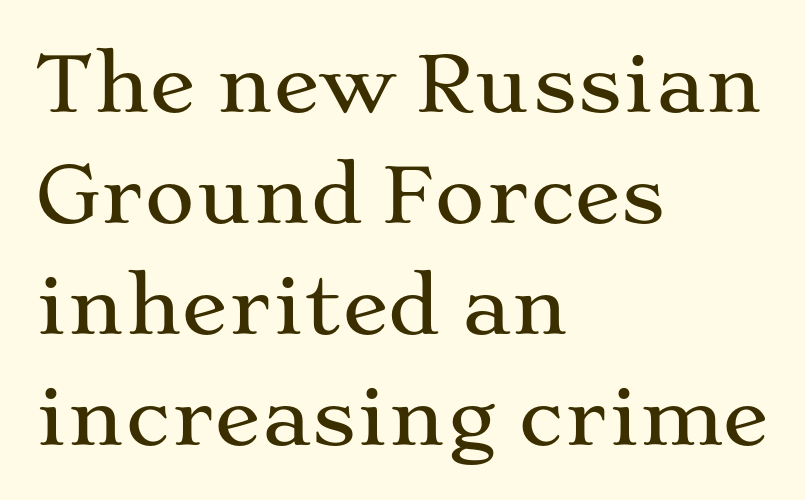
Short note: letters normally spaced. Typeset ragged right — the left edge is the straight one. Rendered with straight, roman letterforms. The rendering shows small feet on the letterforms — a serif design. The space beneath each line is pristine and unruled. The face used here is proportionally spaced, like ordinary book or web type.
